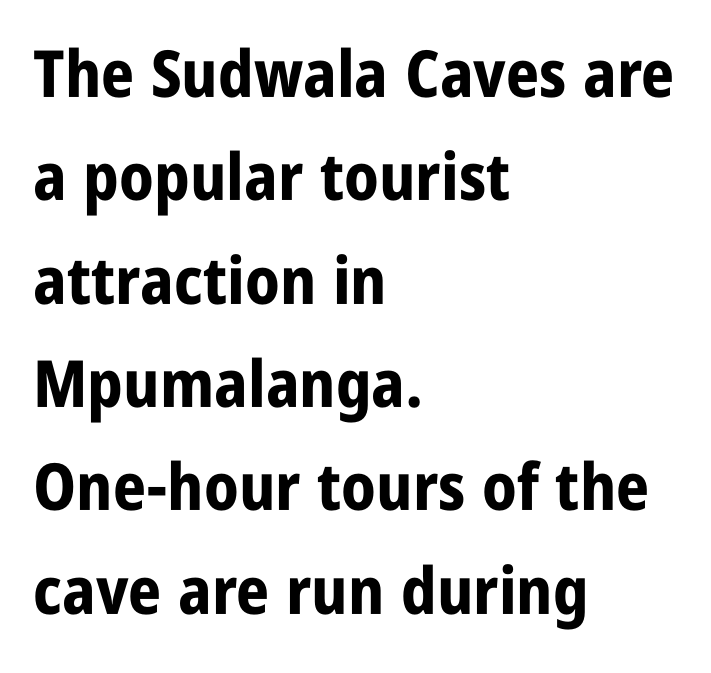
{"serif": "no", "italic": "no", "bold": "yes", "weight": "bold", "width": "condensed", "stroke_contrast": "low", "x_height": "large", "monospaced": "no", "underline": "no", "align": "left", "line_spacing": "normal", "line_spacing_ratio": 1.59, "letter_spacing": "normal", "letter_spacing_em": 0.0, "glyph_px": 65}
